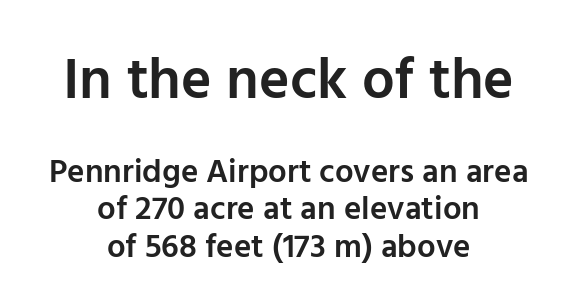
The image shows 58 px semibold sans-serif type, upright; set centered, tight line spacing (1.13x), normal letter spacing, not underlined; the first (top) block is 1.76x larger; low stroke contrast and a medium x-height.
